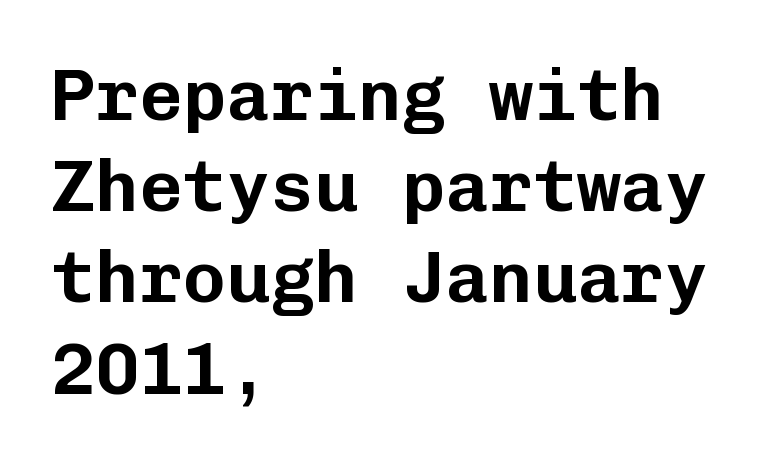
Regarding serifs, this sample does without them. Line starts are locked; line ends wander. The gaps between neighbouring characters are ordinary and unremarkable. In terms of posture, this sample is upright. Reading down the column, the eye jumps a familiar distance to each next line.
